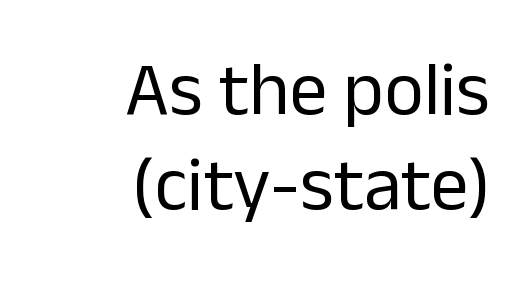
The image shows 76 px regular-weight sans-serif type, upright; set right-aligned, normal line spacing (1.25x), normal letter spacing, not underlined; low stroke contrast and a medium x-height.
